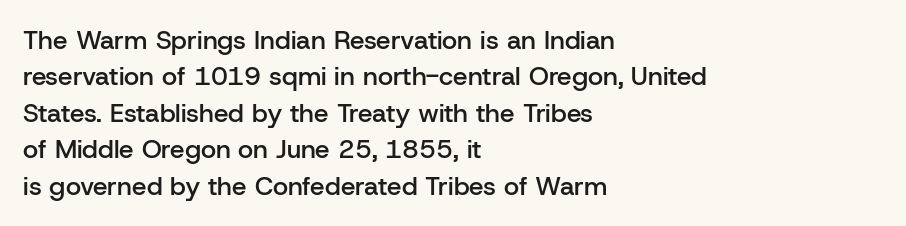
The image shows 26 px text type, upright; set left-aligned, normal line spacing (1.4x), normal letter spacing, not underlined.
